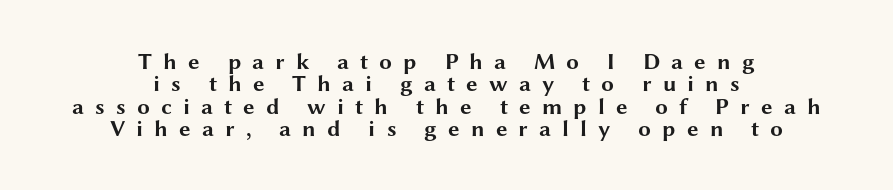
Q: Is the text bold? A: Yes.
Q: Is the text italic (slanted)? A: No, it is upright.
Q: Is the text underlined? A: No.
Q: How is the paragraph aligned? A: Centered.
Q: Is the spacing between letters normal or unusually wide? A: Unusually wide.
Q: Is the spacing between lines tight, normal or loose? A: Tight.
